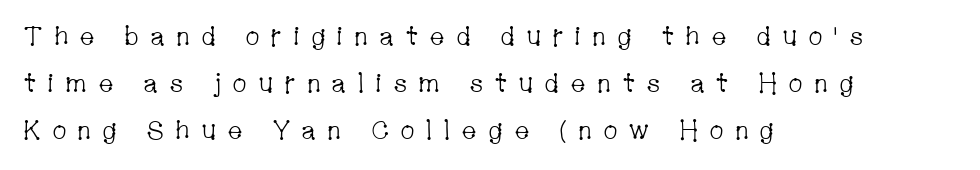
The image shows 26 px text type, upright; set left-aligned, line spacing 1.81x, unusually wide letter spacing (+0.41 em), not underlined.
